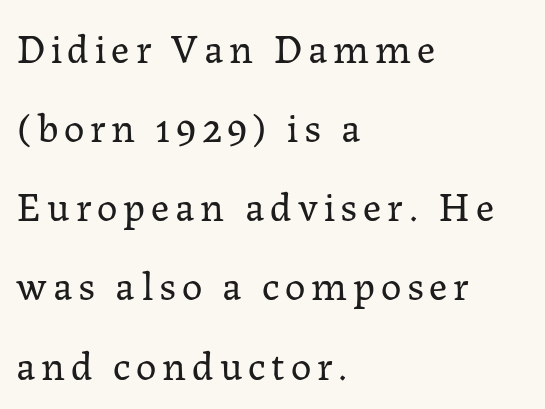
The image shows 41 px regular-weight serif type, upright; set left-aligned, loose line spacing (1.93x), not underlined; low stroke contrast and a medium x-height.
